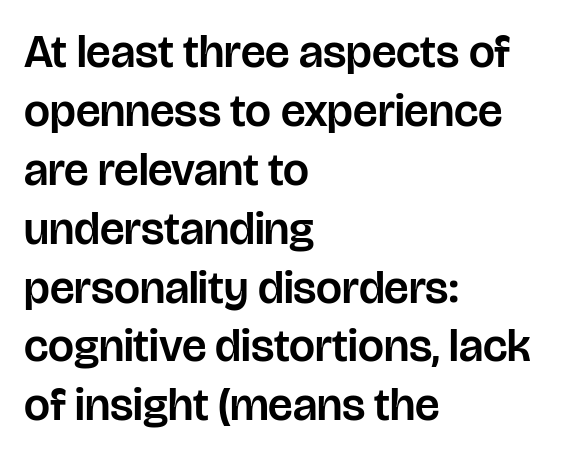
Students, observe: this is what conventionally led text looks like. Decoration check: the copy has no underline. Compared with typical body copy, the letter spacing here is the same. The letters advance in unequal steps, a hallmark of proportional type. Nothing sits at the stroke ends, so this counts as sans-serif.
